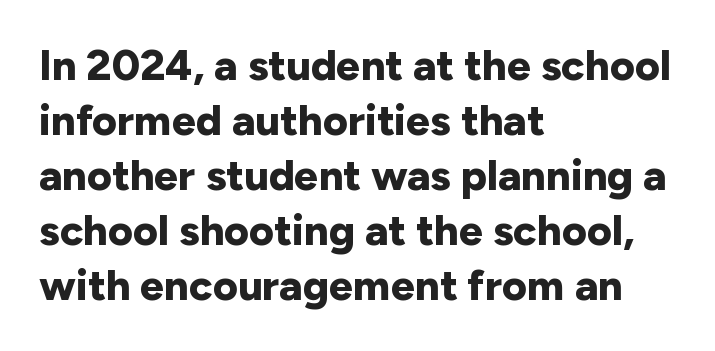
The image shows 43 px bold sans-serif type, upright; set left-aligned, normal line spacing (1.28x), normal letter spacing, not underlined; low stroke contrast and a medium x-height.
